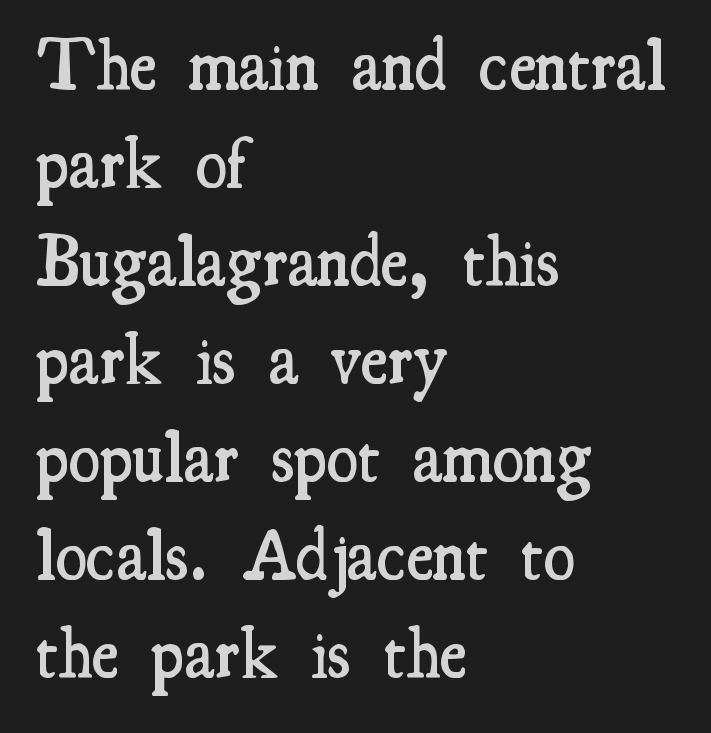
Q: Is the text bold? A: Semi-bold.
Q: Is the text italic (slanted)? A: No, it is upright.
Q: Is the typeface a serif or a sans-serif typeface? A: Serif.
Q: Is the text underlined? A: No.
Q: How is the paragraph aligned? A: Left-aligned.
Q: Is the spacing between letters normal or unusually wide? A: Normal.
Q: Is the spacing between lines tight, normal or loose? A: Normal.
Q: Width (condensed, normal, or wide)? A: Condensed.
Q: Stroke contrast? A: Medium.
Q: x-height? A: Small.
Q: Monospaced? A: No.
